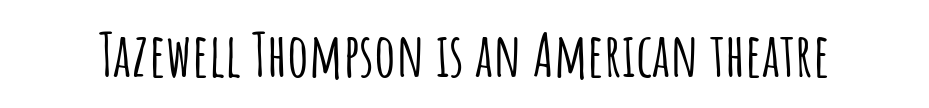
Q: Is the text italic (slanted)? A: No, it is upright.
Q: Is the typeface a serif or a sans-serif typeface? A: Sans-serif.
Q: Is the text underlined? A: No.
Q: Is the spacing between letters normal or unusually wide? A: Normal.
Q: Width (condensed, normal, or wide)? A: Condensed.
Q: Stroke contrast? A: Low.
Q: x-height? A: Large.
Q: Monospaced? A: No.
